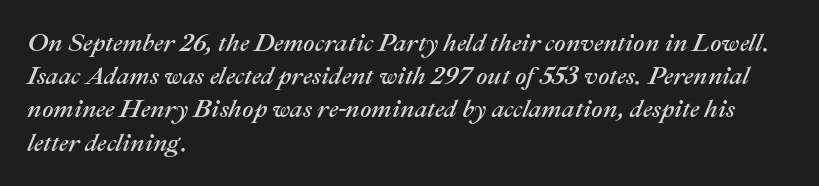
The image shows 25 px text type, italic (leaning right); set left-aligned, normal line spacing (1.33x), normal letter spacing, not underlined.
